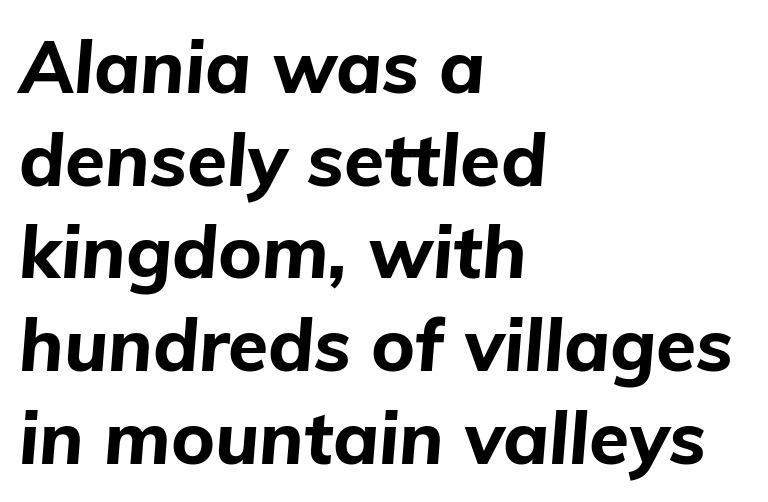
The image shows 73 px bold type, italic (leaning right); set left-aligned, normal line spacing (1.27x), normal letter spacing, not underlined; low stroke contrast and a medium x-height.
